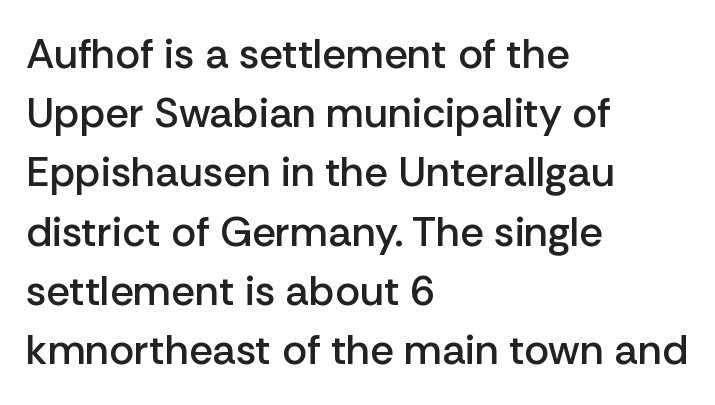
{"serif": "no", "italic": "no", "bold": "semi", "weight": "semibold", "width": "normal", "stroke_contrast": "low", "x_height": "medium", "monospaced": "no", "underline": "no", "align": "left", "line_spacing": "normal", "line_spacing_ratio": 1.41, "letter_spacing": "normal", "letter_spacing_em": 0.0, "glyph_px": 42}
